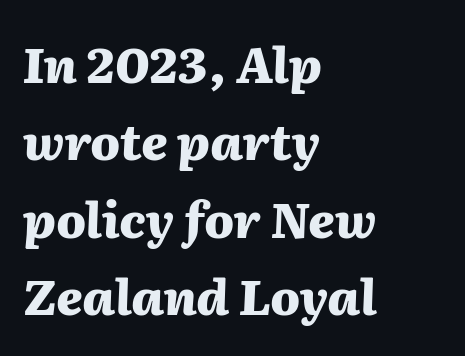
Q: Is the text bold? A: Yes.
Q: Is the text italic (slanted)? A: Yes, it leans right by about 2 degrees.
Q: Is the text underlined? A: No.
Q: How is the paragraph aligned? A: Left-aligned.
Q: Is the spacing between letters normal or unusually wide? A: Normal.
Q: Is the spacing between lines tight, normal or loose? A: Normal.
Q: Width (condensed, normal, or wide)? A: Normal.
Q: Stroke contrast? A: Medium.
Q: x-height? A: Medium.
Q: Monospaced? A: No.
